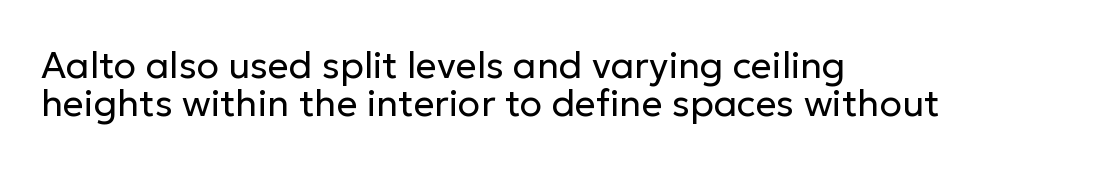
{"serif": "no", "italic": "no", "bold": "no", "weight": "regular", "width": "normal", "stroke_contrast": "low", "x_height": "medium", "monospaced": "no", "underline": "no", "align": "left", "line_spacing": "tight", "line_spacing_ratio": 1.04, "letter_spacing": "normal", "letter_spacing_em": 0.0, "glyph_px": 37}
